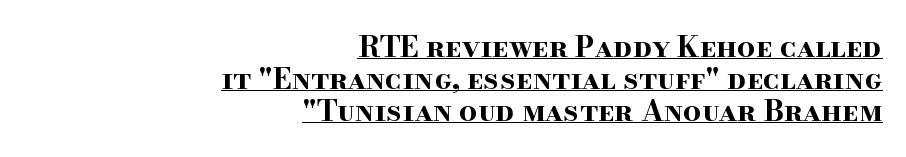
Q: Is the text bold? A: Yes.
Q: Is the text italic (slanted)? A: No, it is upright.
Q: Is the typeface a serif or a sans-serif typeface? A: Serif.
Q: Is the text underlined? A: Yes.
Q: How is the paragraph aligned? A: Right-aligned.
Q: Is the spacing between letters normal or unusually wide? A: Normal.
Q: Is the spacing between lines tight, normal or loose? A: Tight.
Q: Width (condensed, normal, or wide)? A: Wide.
Q: Stroke contrast? A: High.
Q: x-height? A: Small.
Q: Monospaced? A: No.
